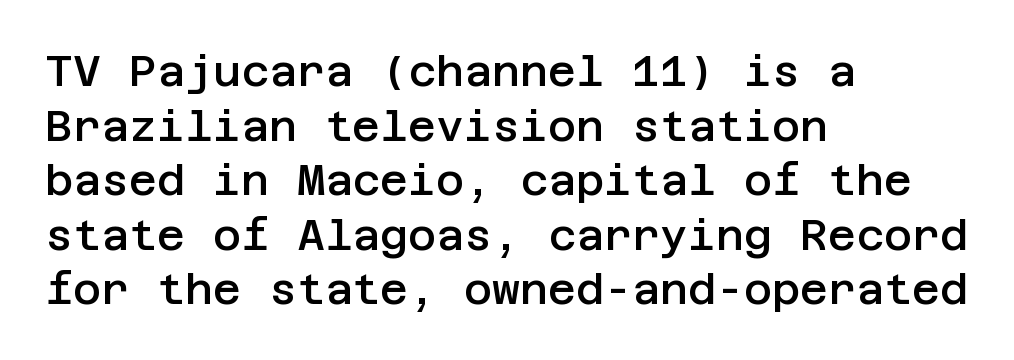
{"serif": "no", "italic": "no", "bold": "semi", "weight": "semibold", "width": "normal", "stroke_contrast": "low", "x_height": "large", "underline": "no", "align": "left", "line_spacing": "normal", "line_spacing_ratio": 1.27, "letter_spacing": "normal", "letter_spacing_em": 0.0, "glyph_px": 43}
